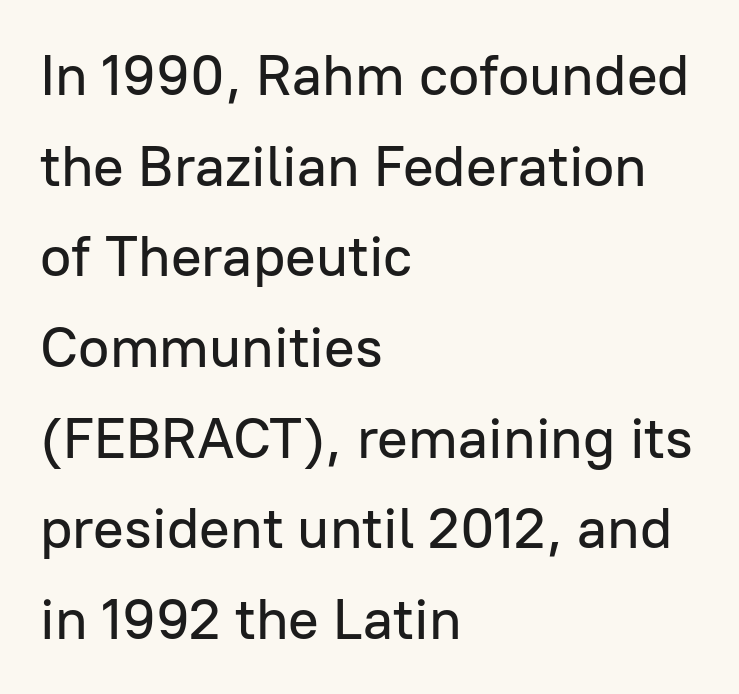
Think of a printed novel: that variable character pitch is what you see here. Ordinary non-slanted type is in use. Typographically, this falls in the sans-serif category. Lines of text with bare space underneath. Short note: letters normally spaced.
